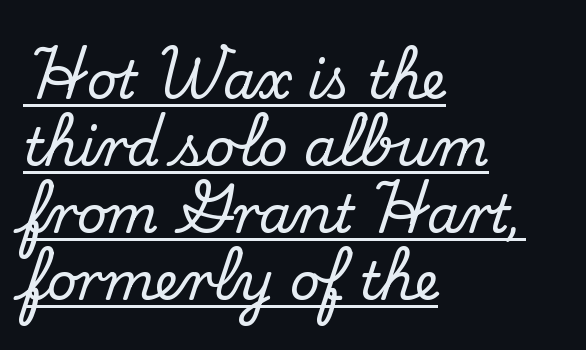
The image shows 52 px serif type; set left-aligned, normal line spacing (1.29x), normal letter spacing, underlined; medium stroke contrast and a small x-height.
